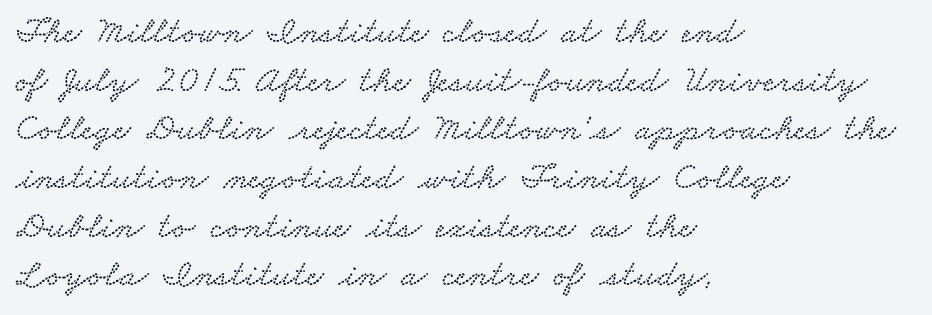
The image shows 38 px wide serif type; set left-aligned, normal line spacing (1.28x), normal letter spacing, not underlined; low stroke contrast and a small x-height.
